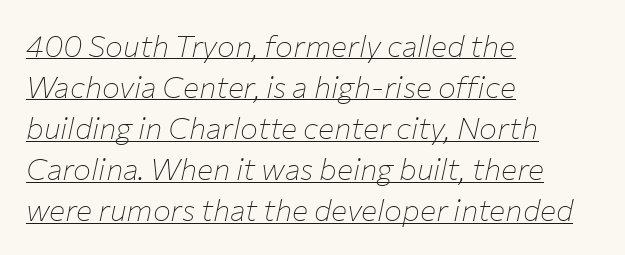
The weight tops out at a normal text grade. The glyphs look as if they've been sheared to an angle. How are the letters spaced? Ordinarily, with no added tracking. The paragraph shown leans on its left margin. Character widths vary here, with narrow letters taking less room than wide ones. Underlining? Definitely there.
